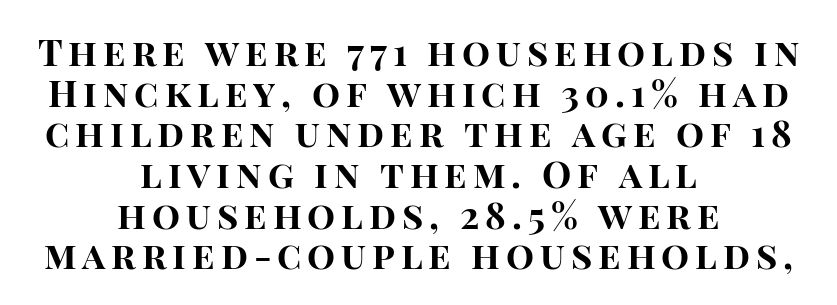
The image shows 37 px bold sans-serif type, upright; set centered, tight line spacing (1.1x), not underlined; high stroke contrast and a large x-height.
